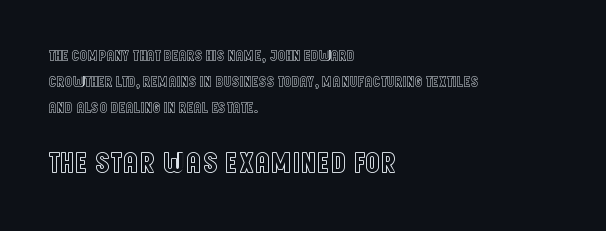
The font's upright variant was chosen for this text. Layout note: lines flush left. In terms of letterspacing, this is plain default setting. Visually, the bottom section dominates because its glyphs are scaled up.
